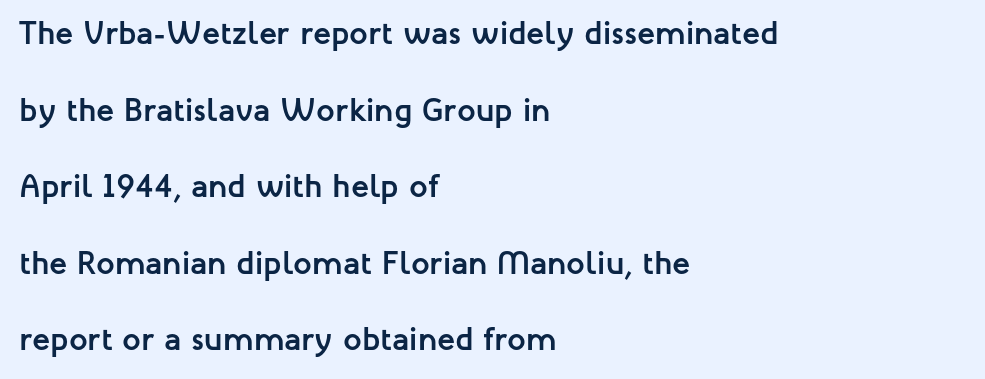
The image shows 33 px semibold sans-serif type, upright; set left-aligned, loose line spacing (2.32x), normal letter spacing, not underlined; low stroke contrast and a medium x-height.
